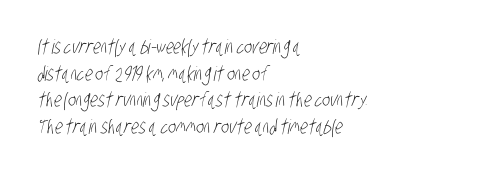
The image shows 20 px text type; set left-aligned, normal line spacing (1.33x), normal letter spacing, not underlined.
